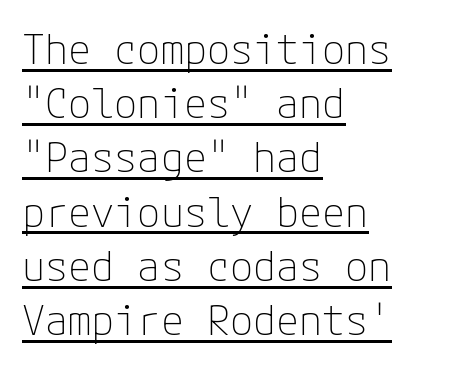
{"serif": "no", "italic": "no", "bold": "no", "weight": "thin", "width": "normal", "stroke_contrast": "low", "x_height": "medium", "underline": "yes", "align": "left", "line_spacing": "normal", "line_spacing_ratio": 1.29, "letter_spacing": "normal", "letter_spacing_em": 0.0, "glyph_px": 42}
